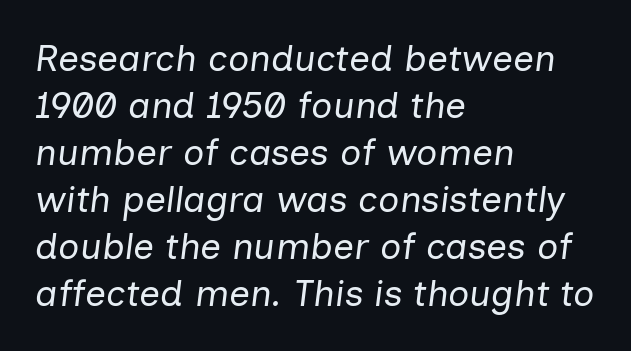
Q: Is the text bold? A: No.
Q: Is the text italic (slanted)? A: Yes, it leans right by about 7 degrees.
Q: Is the text underlined? A: No.
Q: How is the paragraph aligned? A: Left-aligned.
Q: Is the spacing between letters normal or unusually wide? A: Normal.
Q: Is the spacing between lines tight, normal or loose? A: Normal.
Q: Width (condensed, normal, or wide)? A: Normal.
Q: Stroke contrast? A: Low.
Q: x-height? A: Medium.
Q: Monospaced? A: No.
